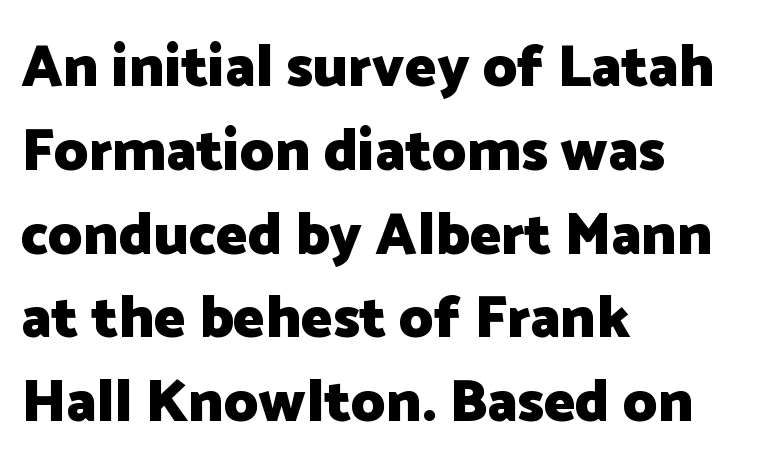
Q: Is the text bold? A: Yes.
Q: Is the text italic (slanted)? A: No, it is upright.
Q: Is the typeface a serif or a sans-serif typeface? A: Sans-serif.
Q: Is the text underlined? A: No.
Q: How is the paragraph aligned? A: Left-aligned.
Q: Is the spacing between letters normal or unusually wide? A: Normal.
Q: Is the spacing between lines tight, normal or loose? A: Normal.
Q: Width (condensed, normal, or wide)? A: Normal.
Q: Stroke contrast? A: Low.
Q: x-height? A: Medium.
Q: Monospaced? A: No.
